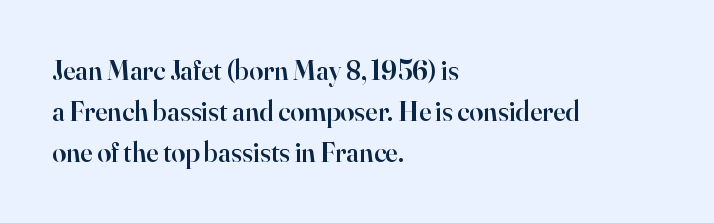
Q: Is the text bold? A: Semi-bold.
Q: Is the text italic (slanted)? A: No, it is upright.
Q: Is the typeface a serif or a sans-serif typeface? A: Serif.
Q: Is the text underlined? A: No.
Q: How is the paragraph aligned? A: Left-aligned.
Q: Is the spacing between letters normal or unusually wide? A: Normal.
Q: Is the spacing between lines tight, normal or loose? A: Normal.
Q: Width (condensed, normal, or wide)? A: Normal.
Q: Stroke contrast? A: High.
Q: x-height? A: Small.
Q: Monospaced? A: No.
